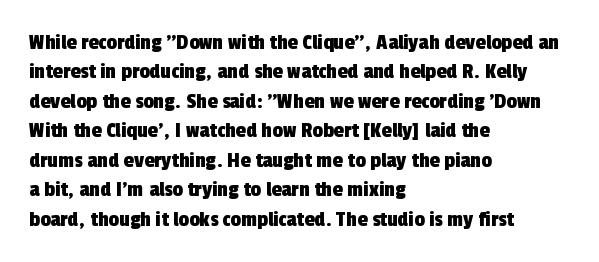
Q: Is the text underlined? A: No.
Q: How is the paragraph aligned? A: Left-aligned.
Q: Is the spacing between letters normal or unusually wide? A: Normal.
Q: Is the spacing between lines tight, normal or loose? A: Normal.
